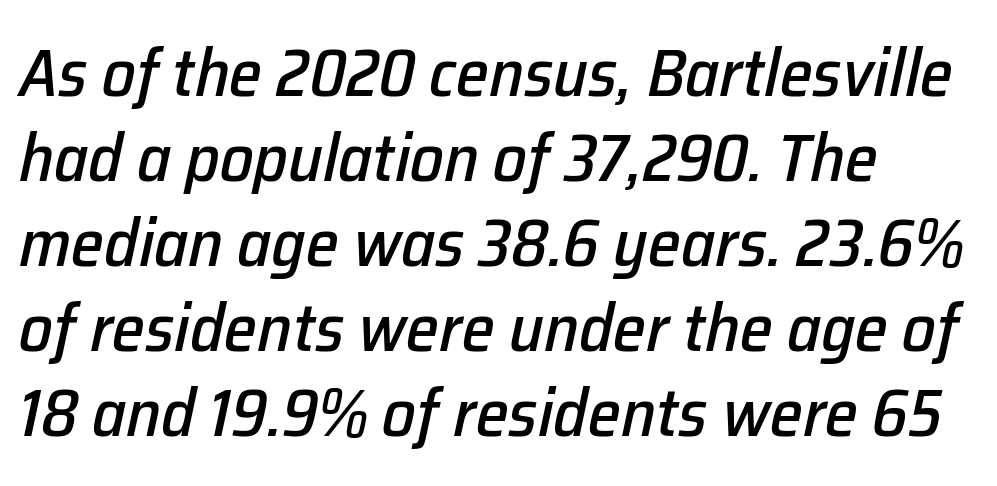
The image shows 67 px text type, italic (leaning right); set left-aligned, normal line spacing (1.27x), normal letter spacing, not underlined; low stroke contrast and a medium x-height.
